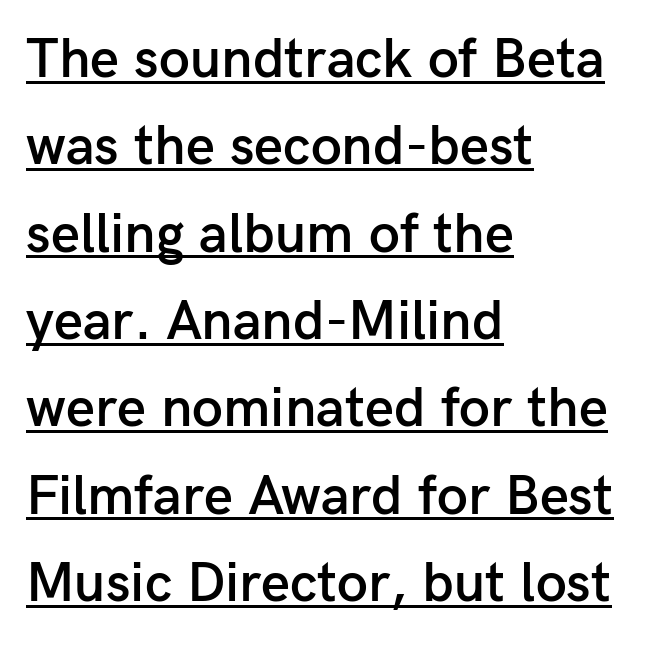
Which margin do the lines hug? The left one — the right edge is uneven. The passage shown is typed in a proportional face where columns would drift. In designer terms, the underline attribute is active on this setting. Letterform terminals end flat and unadorned throughout the passage. Horizontal bands of white between lines are of average thickness. In terms of posture, this sample is upright.
